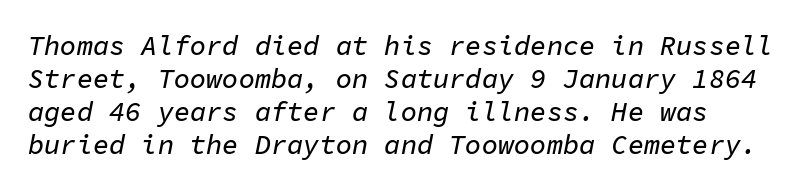
{"italic": "yes", "lean": "right", "slant_degrees": 11, "underline": "no", "line_spacing_ratio": 1.22, "letter_spacing": "normal", "letter_spacing_em": 0.0, "glyph_px": 27}
